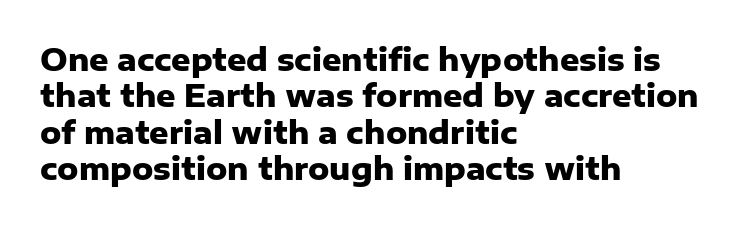
{"serif": "no", "italic": "no", "bold": "yes", "weight": "heavy", "width": "normal", "stroke_contrast": "low", "x_height": "medium", "monospaced": "no", "underline": "no", "align": "left", "line_spacing_ratio": 1.21, "letter_spacing": "normal", "letter_spacing_em": 0.0, "glyph_px": 30}
